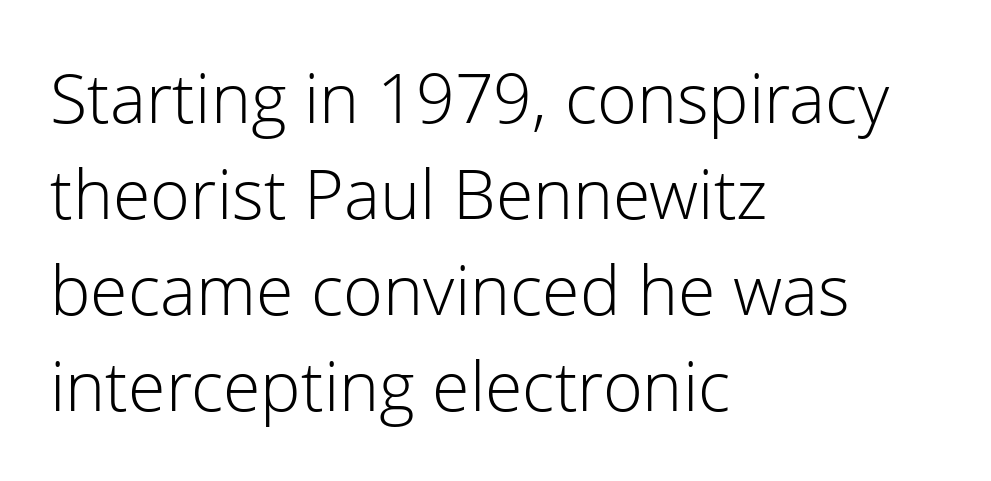
{"serif": "no", "italic": "no", "bold": "no", "weight": "light", "width": "normal", "stroke_contrast": "low", "x_height": "medium", "monospaced": "no", "underline": "no", "align": "left", "line_spacing": "normal", "line_spacing_ratio": 1.41, "letter_spacing": "normal", "letter_spacing_em": 0.0, "glyph_px": 68}
